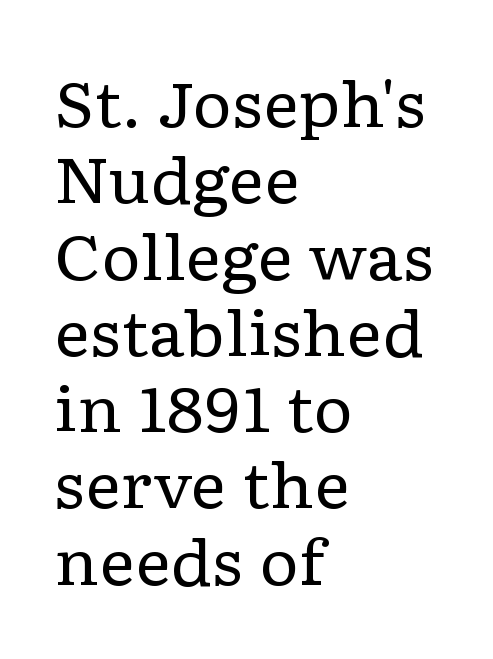
The image shows 62 px regular-weight, wide serif type, upright; set left-aligned, line spacing 1.23x, normal letter spacing, not underlined; low stroke contrast and a medium x-height.
